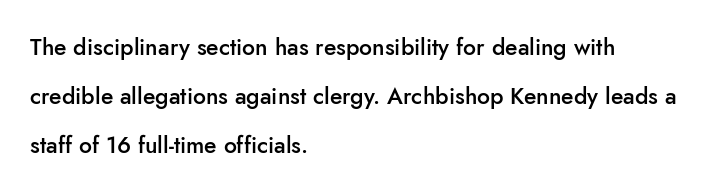
{"italic": "no", "bold": "semi", "underline": "no", "align": "left", "line_spacing": "loose", "line_spacing_ratio": 2.14, "letter_spacing": "normal", "letter_spacing_em": 0.0, "glyph_px": 23}
